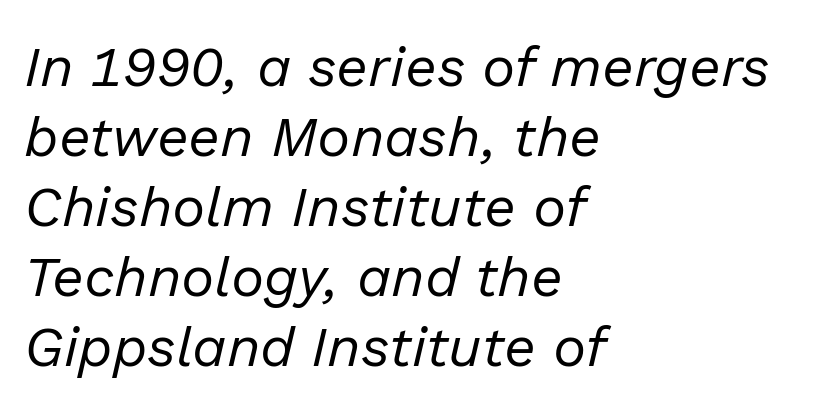
The image shows 56 px regular-weight type, italic (leaning right); set left-aligned, normal line spacing (1.25x), normal letter spacing, not underlined; low stroke contrast and a medium x-height.
